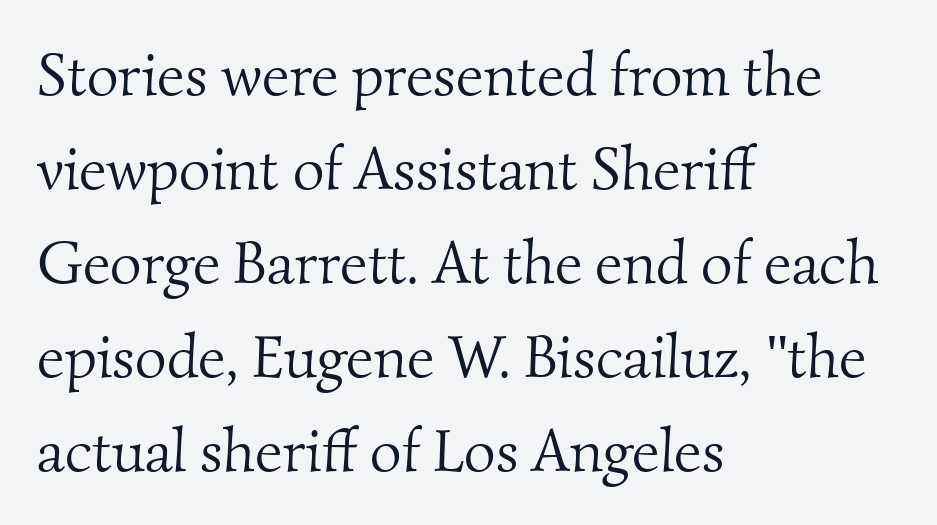
{"serif": "yes", "bold": "no", "weight": "light", "width": "normal", "stroke_contrast": "medium", "x_height": "small", "monospaced": "no", "underline": "no", "align": "left", "line_spacing": "normal", "line_spacing_ratio": 1.54, "letter_spacing": "normal", "letter_spacing_em": 0.0, "glyph_px": 61}
